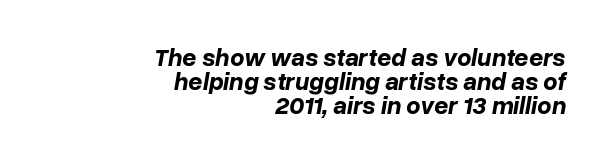
Q: Is the text bold? A: Yes.
Q: Is the text italic (slanted)? A: Yes, it leans right by about 10 degrees.
Q: Is the text underlined? A: No.
Q: How is the paragraph aligned? A: Right-aligned.
Q: Is the spacing between letters normal or unusually wide? A: Normal.
Q: Is the spacing between lines tight, normal or loose? A: Tight.
